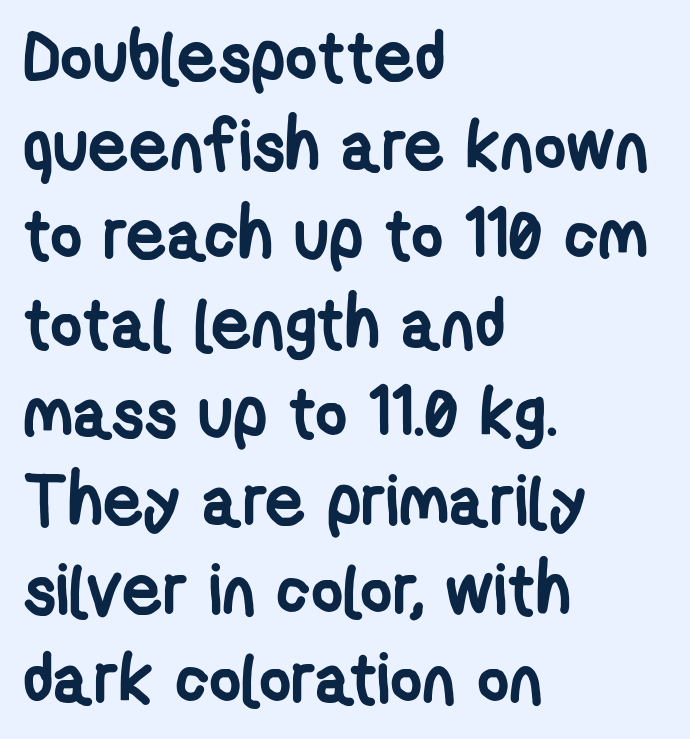
The image shows 70 px semibold, condensed sans-serif type; set left-aligned, normal line spacing (1.27x), normal letter spacing, not underlined; low stroke contrast and a medium x-height.
